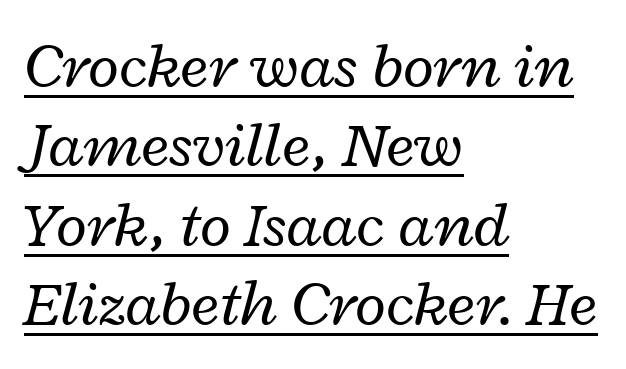
A typesetter would call this proportional, since set widths differ per character. No heavy texture on the line: the type isn't bold. The string is rendered with underlining switched on. This sample is left-justified, so line endings fall wherever the words run out. The passage shown leans; its letterforms are oblique. Does extra space separate the letters? No, they use regular spacing.
